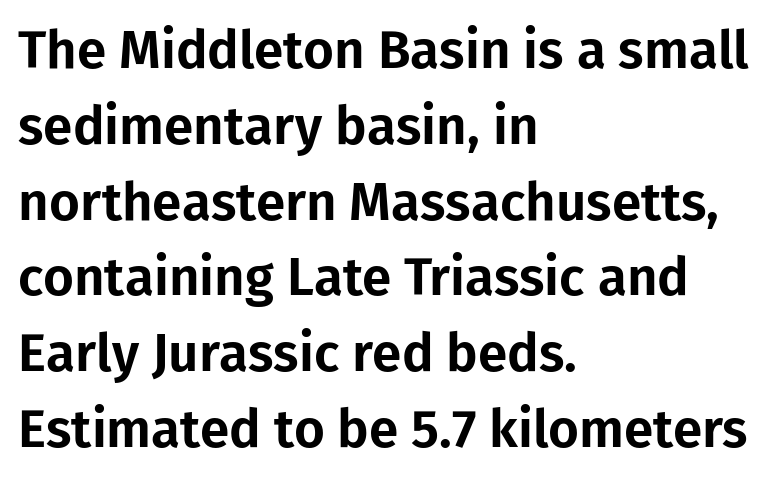
Looks like regular typesetting: each glyph gets only the width it needs. Casual observation: everything's shoved over to the left. The rendering uses a moderate line-height, typical for paragraphs. How are the letters spaced? Ordinarily, with no added tracking. The face used here is a sans, in the tradition of grotesques and geometrics.
